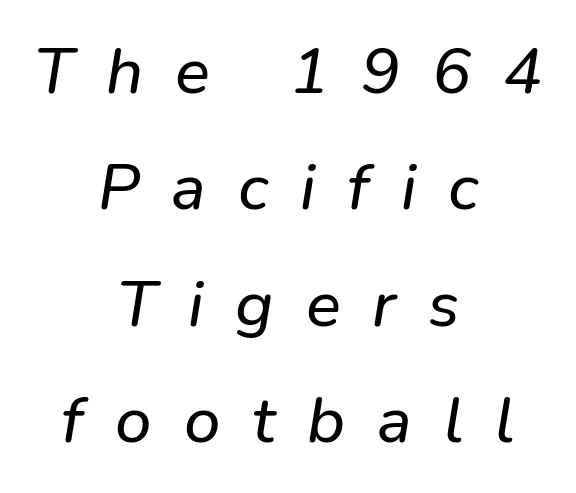
Q: Is the text italic (slanted)? A: Yes, it leans right by about 9 degrees.
Q: Is the text underlined? A: No.
Q: How is the paragraph aligned? A: Centered.
Q: Is the spacing between letters normal or unusually wide? A: Unusually wide.
Q: Width (condensed, normal, or wide)? A: Normal.
Q: Stroke contrast? A: Low.
Q: x-height? A: Medium.
Q: Monospaced? A: No.
